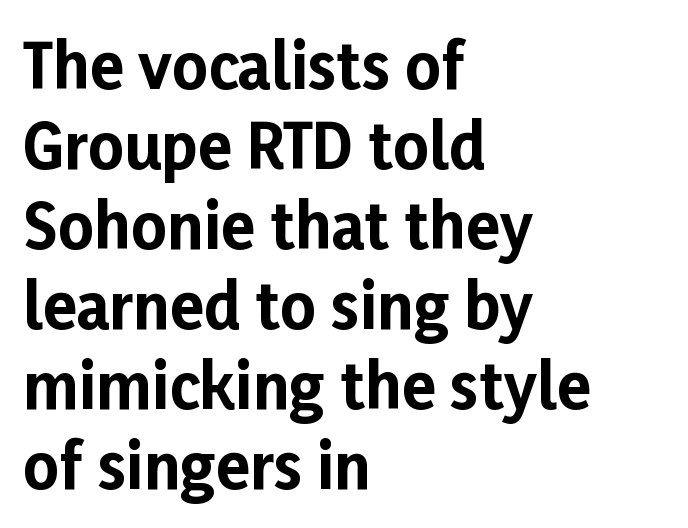
Horizontally, the lines are justified to the leading edge only. The glyphs have the mass of a bold cut. The specimen reads as upright at a glance. Line spacing here is normal.
